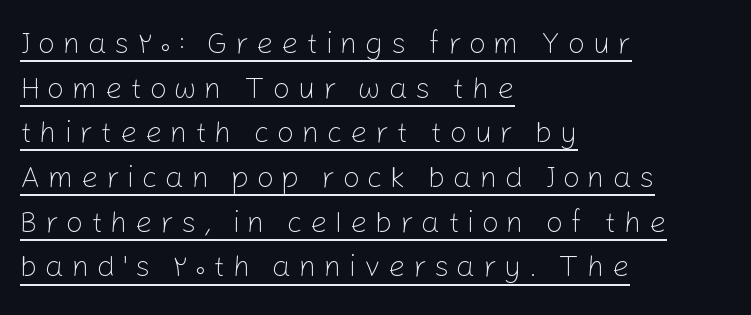
The image shows 30 px light sans-serif type, upright; set left-aligned, normal line spacing (1.49x), unusually wide letter spacing (+0.25 em), underlined; low stroke contrast and a medium x-height.
